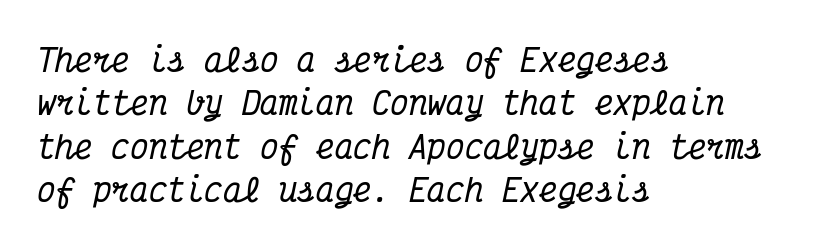
The image shows 31 px condensed serif type, italic (leaning right), monospaced; set left-aligned, normal line spacing (1.4x), normal letter spacing, not underlined; medium stroke contrast and a medium x-height.
